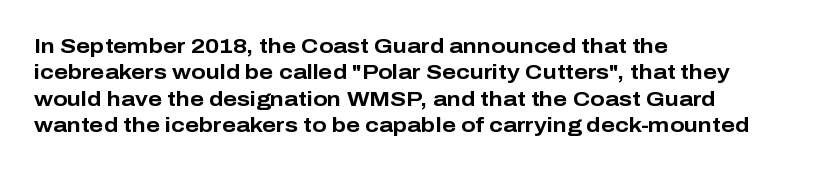
{"italic": "no", "bold": "yes", "underline": "no", "align": "left", "line_spacing": "normal", "line_spacing_ratio": 1.26, "letter_spacing": "normal", "letter_spacing_em": 0.0, "glyph_px": 21}
